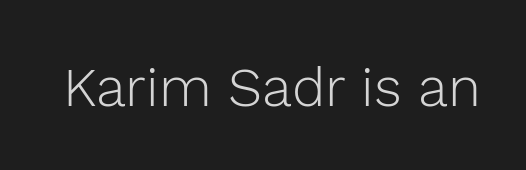
{"serif": "no", "italic": "no", "bold": "no", "weight": "light", "width": "normal", "x_height": "medium", "monospaced": "no", "underline": "no", "letter_spacing": "normal", "letter_spacing_em": 0.0, "glyph_px": 55}
